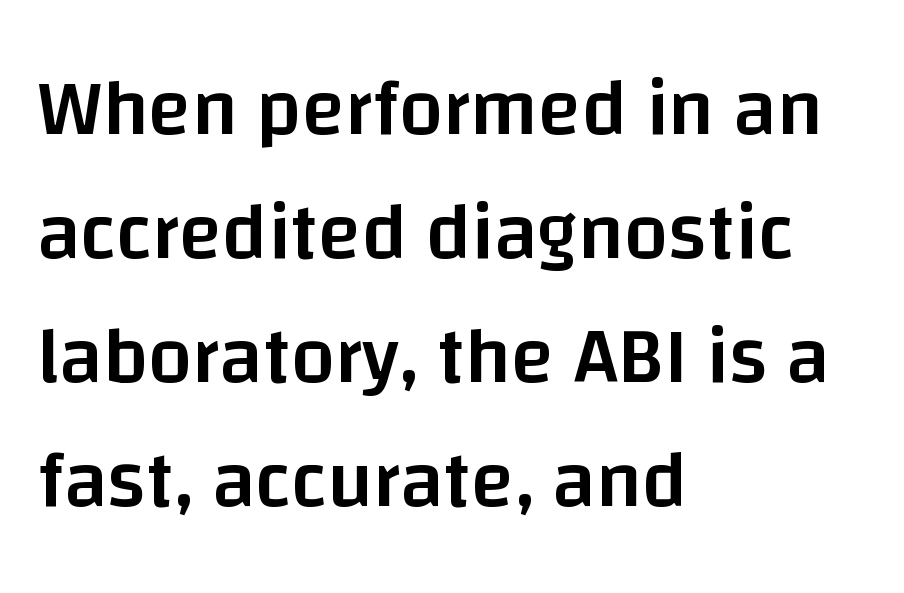
The image shows 79 px semibold sans-serif type, upright; set left-aligned, normal line spacing (1.57x), normal letter spacing, not underlined; low stroke contrast and a large x-height.
